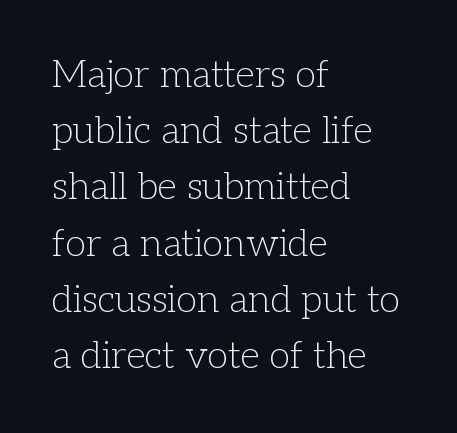
Q: Is the text bold? A: No.
Q: Is the text italic (slanted)? A: No, it is upright.
Q: Is the typeface a serif or a sans-serif typeface? A: Serif.
Q: Is the text underlined? A: No.
Q: How is the paragraph aligned? A: Left-aligned.
Q: Is the spacing between letters normal or unusually wide? A: Normal.
Q: Is the spacing between lines tight, normal or loose? A: Normal.
Q: Width (condensed, normal, or wide)? A: Normal.
Q: Stroke contrast? A: Low.
Q: x-height? A: Medium.
Q: Monospaced? A: No.
